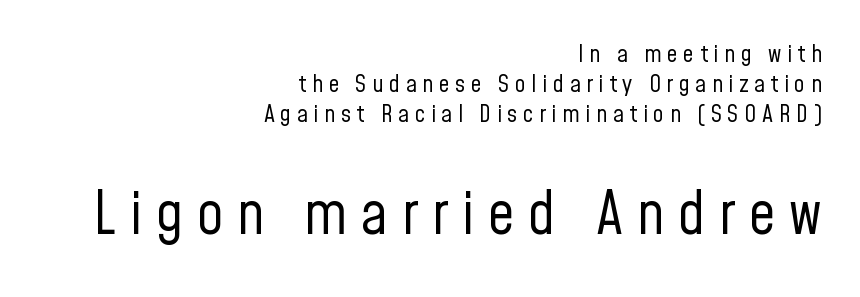
The image shows 59 px regular-weight, condensed sans-serif type, upright; set right-aligned, normal line spacing (1.25x), unusually wide letter spacing (+0.23 em), not underlined; the second (bottom) block is 2.46x larger; low stroke contrast and a medium x-height.
